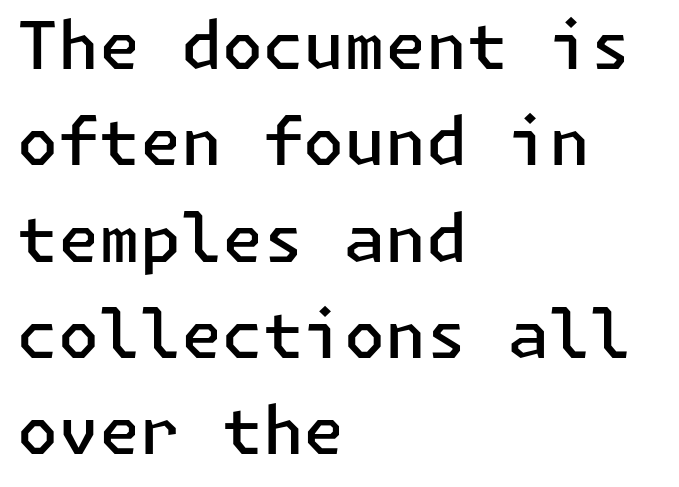
The image shows 66 px semibold sans-serif type, upright; set left-aligned, normal line spacing (1.46x), normal letter spacing, not underlined; low stroke contrast and a medium x-height.
